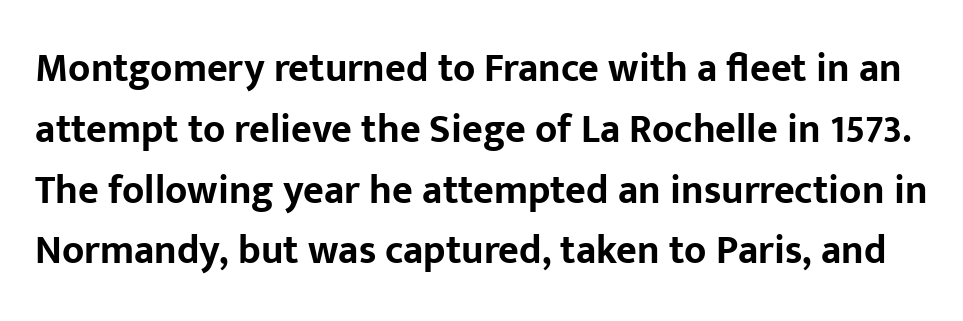
Q: Is the text bold? A: Yes.
Q: Is the text italic (slanted)? A: No, it is upright.
Q: Is the typeface a serif or a sans-serif typeface? A: Sans-serif.
Q: Is the text underlined? A: No.
Q: Is the spacing between letters normal or unusually wide? A: Normal.
Q: Is the spacing between lines tight, normal or loose? A: Normal.
Q: Width (condensed, normal, or wide)? A: Normal.
Q: Stroke contrast? A: Low.
Q: x-height? A: Medium.
Q: Monospaced? A: No.
